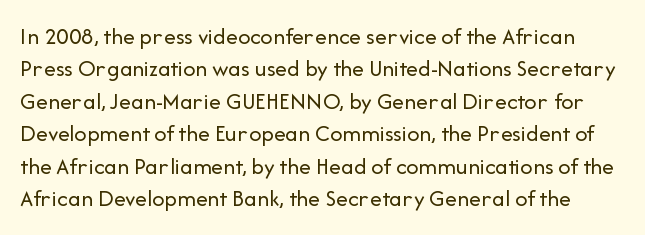
{"italic": "no", "bold": "no", "underline": "no", "line_spacing": "normal", "line_spacing_ratio": 1.35, "letter_spacing": "normal", "letter_spacing_em": 0.0, "glyph_px": 24}
